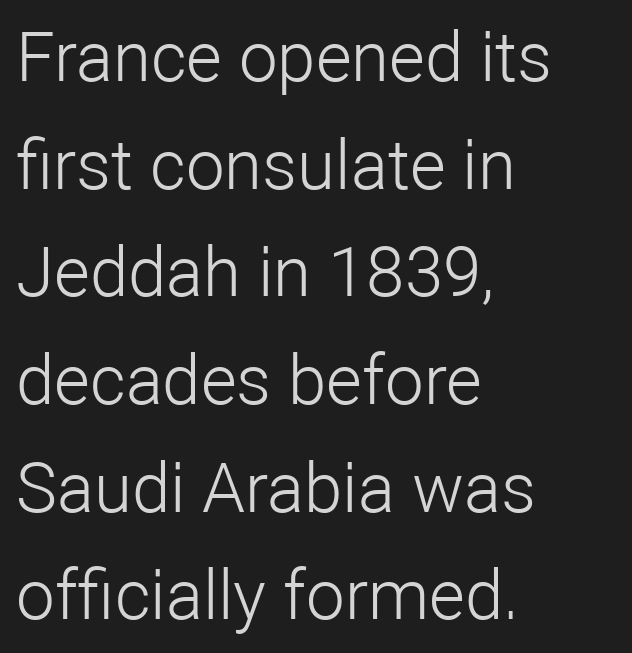
The image shows 69 px light sans-serif type, upright; set left-aligned, normal line spacing (1.56x), normal letter spacing, not underlined; low stroke contrast and a medium x-height.
